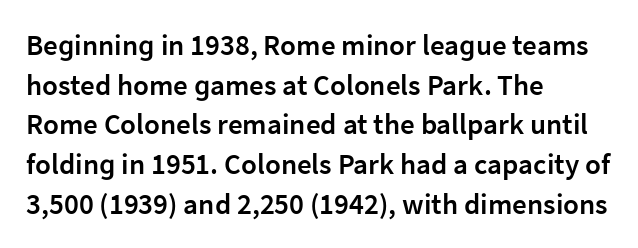
The type sits square on the baseline with zero lean. This sample is left-justified, so line endings fall wherever the words run out. Think of a printed novel: that variable character pitch is what you see here. Typographic density is moderately raised because the face is semibold. The zone under the glyphs is completely vacant.
